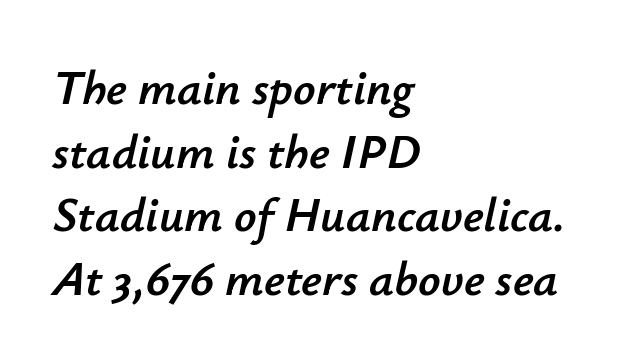
The rendering anchors every line to the left-hand side. The face used here is proportionally spaced, like ordinary book or web type. A typesetter would call this leading conventional body-copy spacing. Descenders hang freely into open space. The glyphs look as if they've been sheared to an angle.
